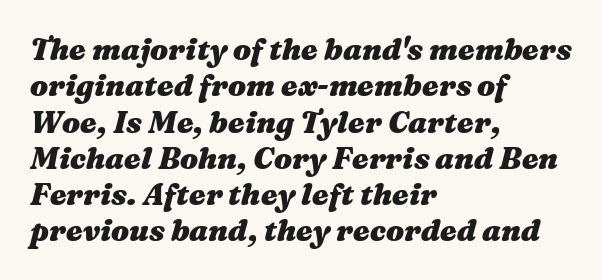
Q: Is the text bold? A: Yes.
Q: Is the text italic (slanted)? A: Yes, it leans right by about 16 degrees.
Q: Is the text underlined? A: No.
Q: How is the paragraph aligned? A: Left-aligned.
Q: Is the spacing between letters normal or unusually wide? A: Normal.
Q: Width (condensed, normal, or wide)? A: Wide.
Q: Stroke contrast? A: Medium.
Q: x-height? A: Medium.
Q: Monospaced? A: No.
